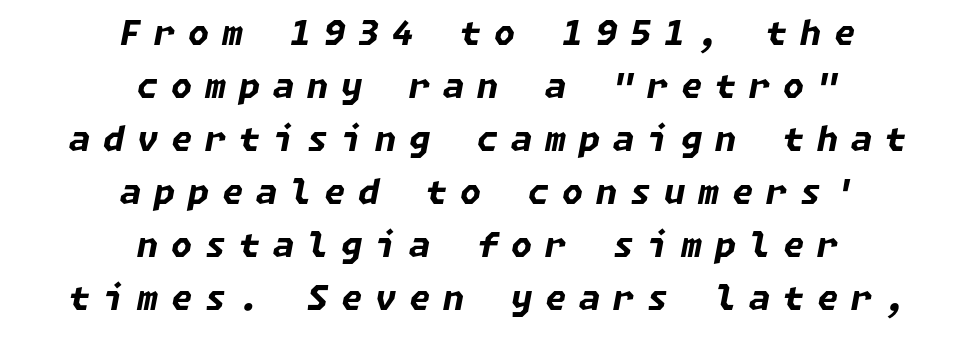
Horizontal alignment here is central, giving a formal, balanced look. You could only call the tracking loose — the letters float apart. Italic? Definitely — the glyphs are oblique. Each row of text sits above clean, open space. These lines sit exactly where default settings would place them. Set as a true bold cut, around the 700 mark.
